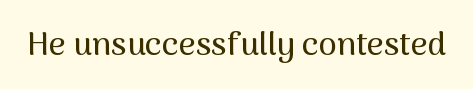
Every character sits straight up, as roman type does. Here the designer chose a conventional face with non-uniform glyph widths. Nobody touched the tracking dial on this one. What kind of face is this? One without serifs — a sans. Underline: absent.
